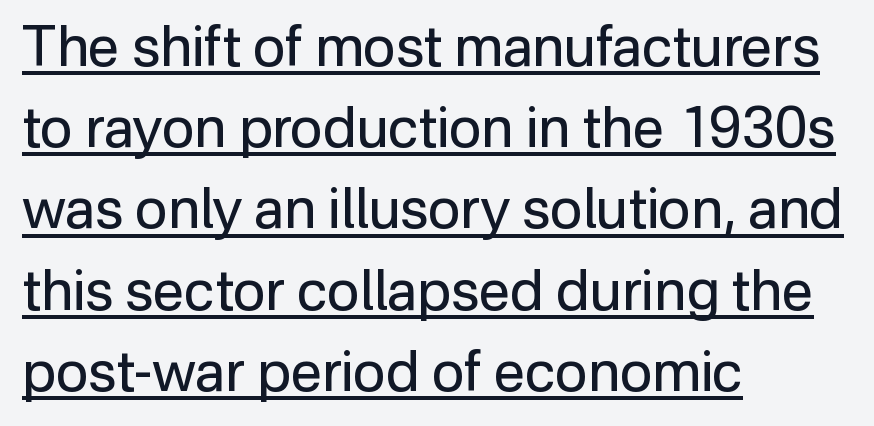
{"serif": "no", "italic": "no", "bold": "no", "weight": "regular", "width": "normal", "stroke_contrast": "low", "x_height": "medium", "monospaced": "no", "underline": "yes", "align": "left", "line_spacing": "normal", "line_spacing_ratio": 1.45, "letter_spacing": "normal", "letter_spacing_em": 0.0, "glyph_px": 56}
